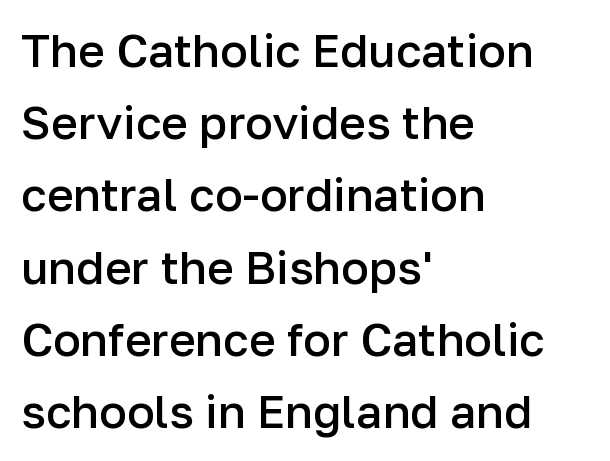
{"serif": "no", "italic": "no", "bold": "semi", "weight": "semibold", "width": "normal", "stroke_contrast": "low", "x_height": "medium", "monospaced": "no", "underline": "no", "align": "left", "line_spacing": "normal", "line_spacing_ratio": 1.57, "letter_spacing": "normal", "letter_spacing_em": 0.0, "glyph_px": 46}
